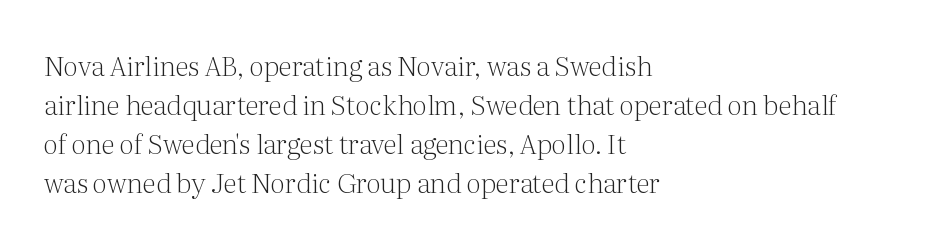
Nothing heavy about these letters — not bold at all. The block of text has a typical density, with ordinary space between rows. Posture: straight, roman, zero tilt. Quick note: underline off. The letterforms sit shoulder to shoulder at normal distance.
